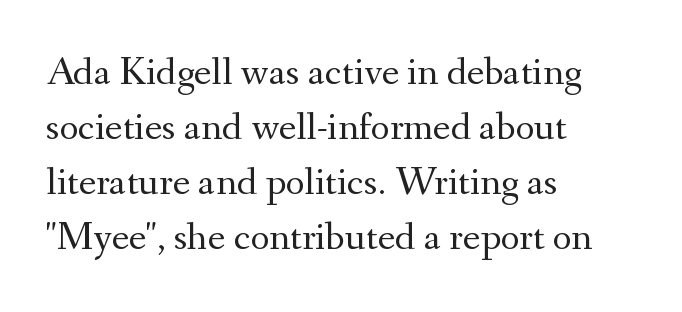
The line-height multiplier appears to be the usual default. Honestly, the letter spacing is just normal — you wouldn't notice it. Where is the straight margin? On the left. I'd call this a serif setting — the letters wear small feet. These lines were composed using upright roman letters.
